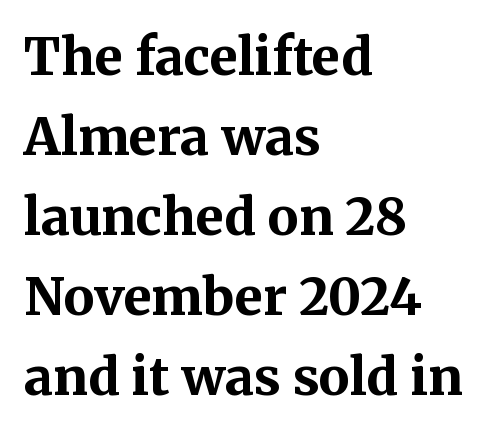
Quick note: underline off. Short note: letters normally spaced. Examine the stroke ends and you'll spot serifs. Is there much room between lines? A standard amount, neither cramped nor airy. Reading down the block, your eye returns to a fixed left position each line.
